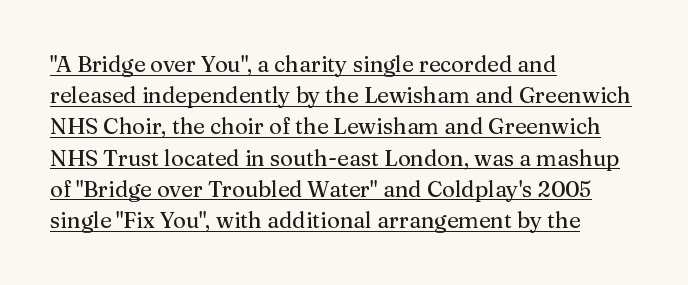
Line spacing here is normal. The glyphs are accompanied by a horizontal stroke just below them. Italic: no, the glyphs are upright roman. The rendering anchors every line to the left-hand side. Characters follow at the spacing the type designer built in.
